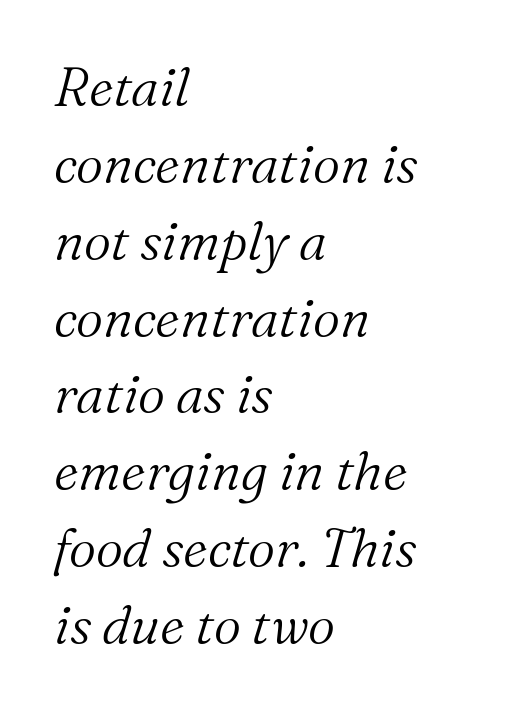
Q: Is the text bold? A: No.
Q: Is the text italic (slanted)? A: Yes, it leans right by about 16 degrees.
Q: Is the typeface a serif or a sans-serif typeface? A: Serif.
Q: Is the text underlined? A: No.
Q: How is the paragraph aligned? A: Left-aligned.
Q: Is the spacing between letters normal or unusually wide? A: Normal.
Q: Is the spacing between lines tight, normal or loose? A: Normal.
Q: Width (condensed, normal, or wide)? A: Normal.
Q: Stroke contrast? A: Medium.
Q: x-height? A: Medium.
Q: Monospaced? A: No.
